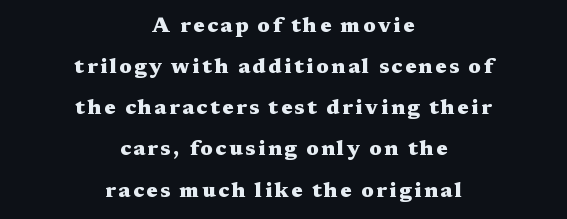
Layout note: lines centered. Typographic density is high because the face is bold. Underlining? Definitely not there. This sample trades compactness for vertical openness between lines. The type sits square on the baseline with zero lean.
